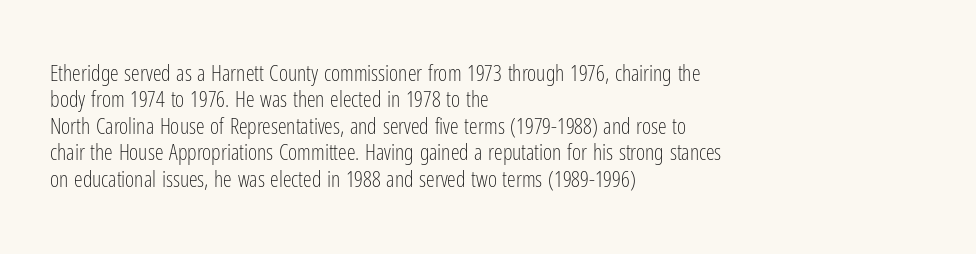
{"italic": "no", "bold": "no", "underline": "no", "align": "left", "line_spacing_ratio": 1.2, "letter_spacing": "normal", "letter_spacing_em": 0.0, "glyph_px": 22}
